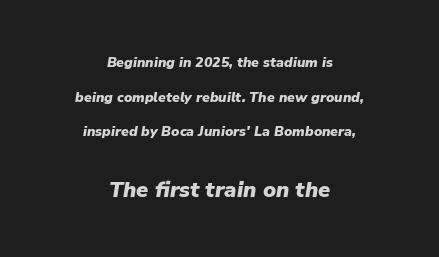
The whole block is typeset with a tilt. Words float on clear page, feet unadorned. Heavy-handed strokes throughout: this text is bold. These lines stand farther apart than default settings would place them. Character size in the trailing block exceeds that of the leading block. One-word summary of the alignment: center.
